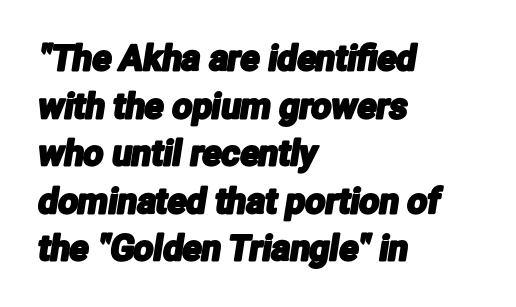
{"serif": "no", "width": "condensed", "stroke_contrast": "low", "x_height": "medium", "monospaced": "no", "underline": "no", "align": "left", "line_spacing": "normal", "line_spacing_ratio": 1.36, "letter_spacing": "normal", "letter_spacing_em": 0.0, "glyph_px": 35}
